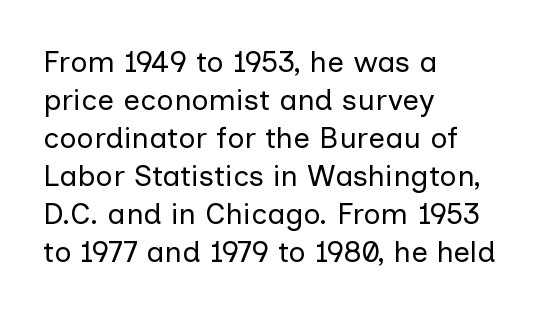
{"serif": "no", "italic": "no", "bold": "no", "weight": "regular", "width": "normal", "stroke_contrast": "low", "x_height": "medium", "monospaced": "no", "underline": "no", "align": "left", "line_spacing": "normal", "line_spacing_ratio": 1.27, "letter_spacing": "normal", "letter_spacing_em": 0.0, "glyph_px": 30}
